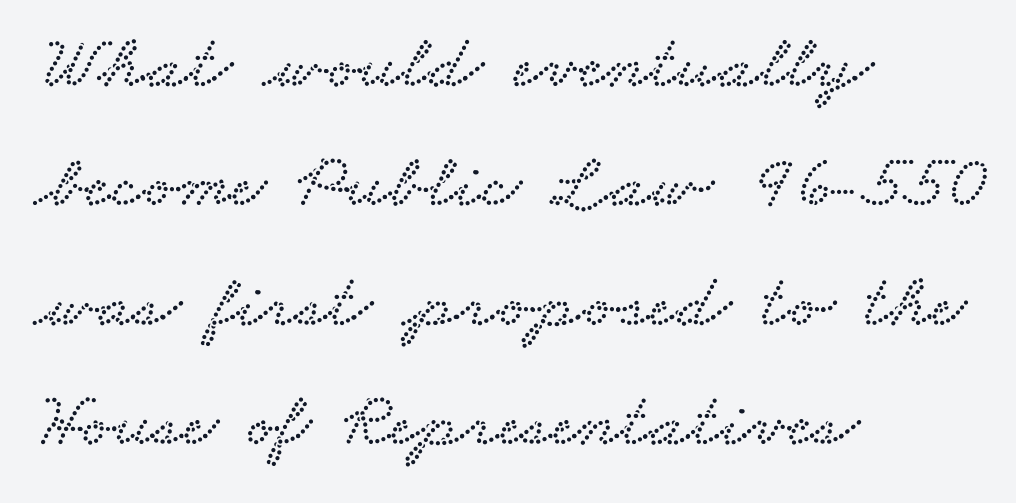
The image shows 76 px wide serif type; set left-aligned, normal line spacing (1.57x), normal letter spacing, not underlined; low stroke contrast and a small x-height.
